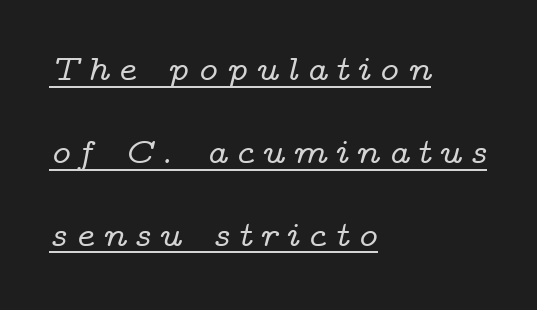
Between one letter and the next there's a generous, obvious gap. Summary of vertical rhythm: relaxed, with wide interline spacing. Italic: yes, the glyphs are oblique. Looks like regular typesetting: each glyph gets only the width it needs.
